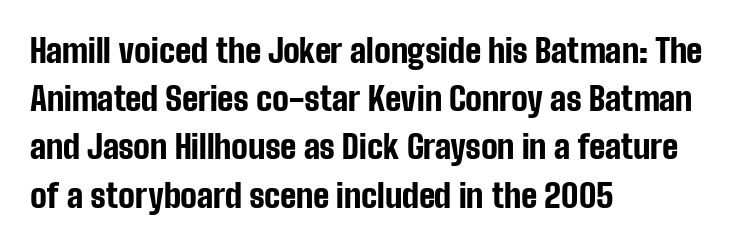
Examine the stroke ends and you'll find no serifs. Lines of text with bare space underneath. Think of a printed novel: that variable character pitch is what you see here. Heft: maximum for text — a bold. No extra tracking has been applied to these lines. Does the leading feel generous? No, just average.
